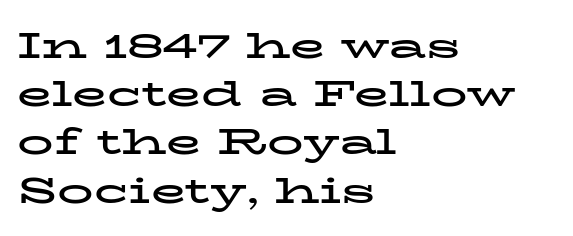
Does the copy run flush right? No — it runs flush left. Do the letters lean? They stand straight. Observe the serifs anchoring each vertical stroke in this sample. Pretty heavy lettering here — definitely bold.
